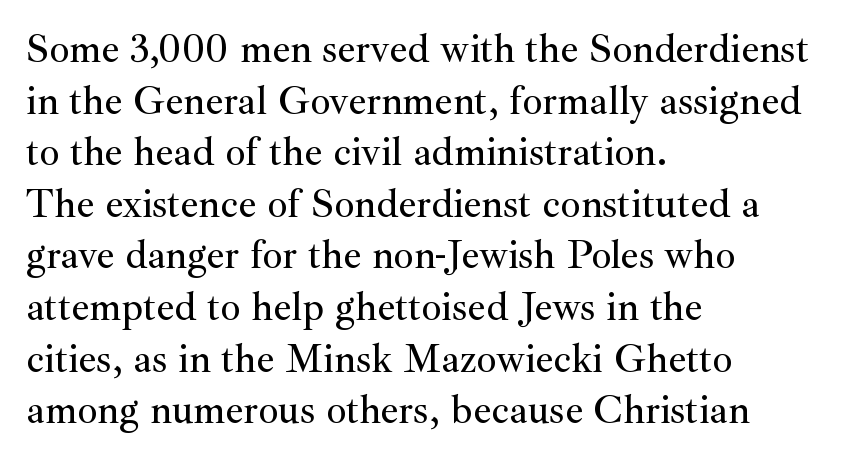
The image shows 40 px serif type, upright; set left-aligned, normal line spacing (1.29x), normal letter spacing, not underlined; medium stroke contrast and a small x-height.
